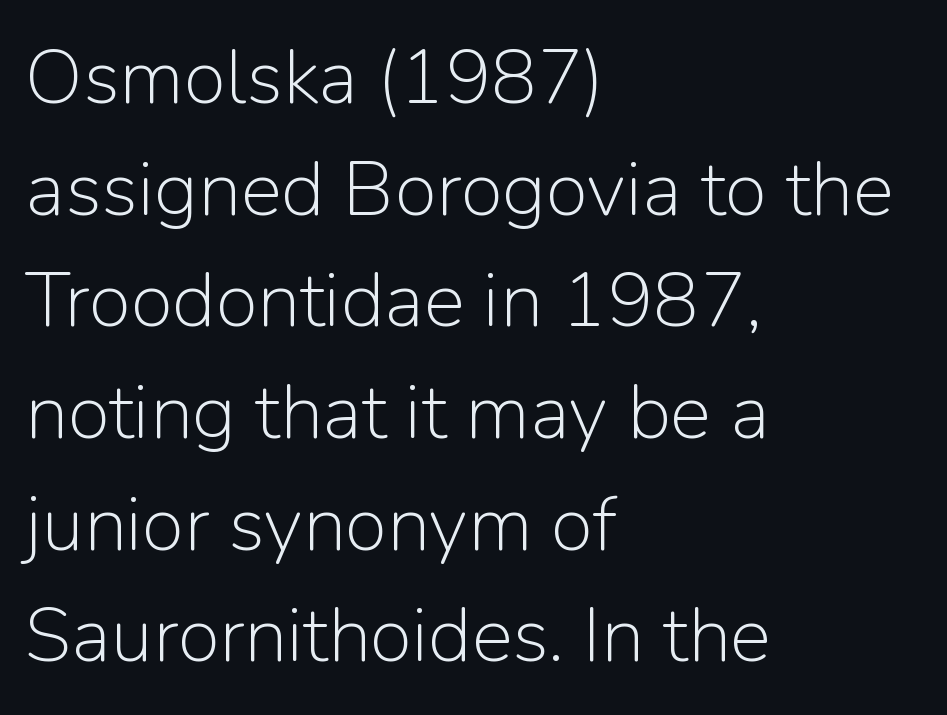
Q: Is the text bold? A: No.
Q: Is the text italic (slanted)? A: No, it is upright.
Q: Is the typeface a serif or a sans-serif typeface? A: Sans-serif.
Q: Is the text underlined? A: No.
Q: How is the paragraph aligned? A: Left-aligned.
Q: Is the spacing between letters normal or unusually wide? A: Normal.
Q: Is the spacing between lines tight, normal or loose? A: Normal.
Q: Width (condensed, normal, or wide)? A: Normal.
Q: Stroke contrast? A: Low.
Q: x-height? A: Medium.
Q: Monospaced? A: No.
